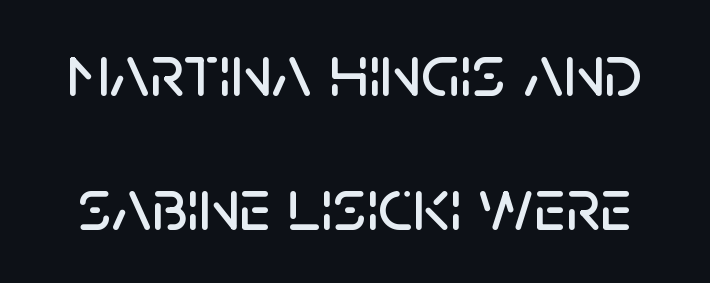
The tracking reads as untouched default to a designer's eye. Posture: straight, roman, zero tilt. Proportional: the letters do not fall into vertical columns. Words float on clear page, feet unadorned. Type style note: lacks serifs.
